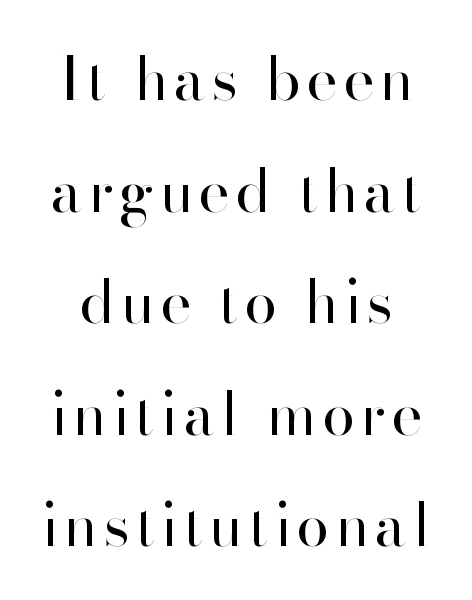
Does the type have serifs? No, each stem ends abruptly. This is the regular roman posture of the typeface. The face used here is proportionally spaced, like ordinary book or web type. Compared with a typical body face, this is equally light or lighter still. The area under the type is left untouched.
